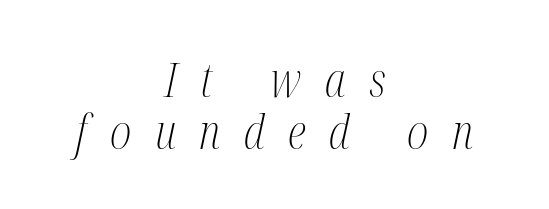
Q: Is the text bold? A: No.
Q: Is the text italic (slanted)? A: Yes, it leans right by about 12 degrees.
Q: Is the typeface a serif or a sans-serif typeface? A: Serif.
Q: Is the text underlined? A: No.
Q: How is the paragraph aligned? A: Centered.
Q: Is the spacing between letters normal or unusually wide? A: Unusually wide.
Q: Is the spacing between lines tight, normal or loose? A: Tight.
Q: Width (condensed, normal, or wide)? A: Condensed.
Q: Stroke contrast? A: Medium.
Q: x-height? A: Medium.
Q: Monospaced? A: No.
